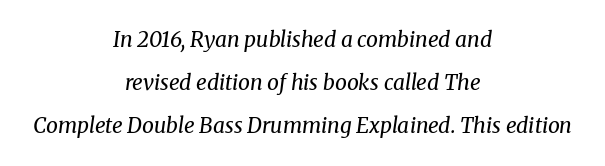
Q: Is the text bold? A: No.
Q: Is the text italic (slanted)? A: Yes, it leans right by about 8 degrees.
Q: Is the text underlined? A: No.
Q: How is the paragraph aligned? A: Centered.
Q: Is the spacing between letters normal or unusually wide? A: Normal.
Q: Is the spacing between lines tight, normal or loose? A: Loose.
